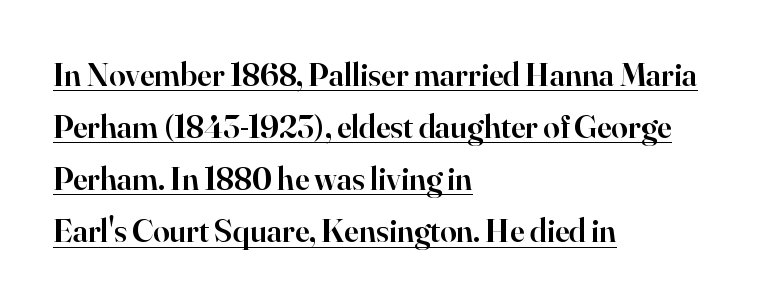
The image shows 33 px semibold serif type, upright; set left-aligned, normal line spacing (1.58x), normal letter spacing, underlined; high stroke contrast and a small x-height.
